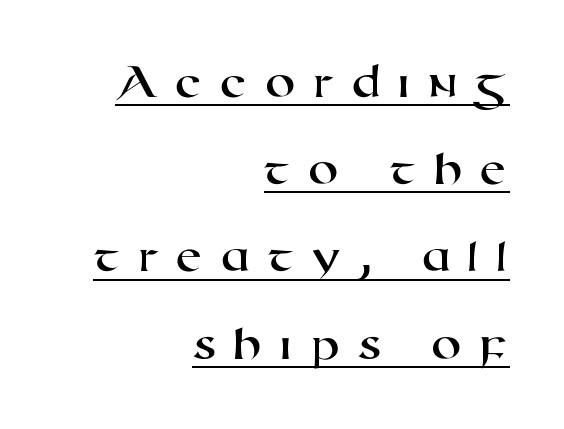
Q: Is the typeface a serif or a sans-serif typeface? A: Sans-serif.
Q: Is the text underlined? A: Yes.
Q: How is the paragraph aligned? A: Right-aligned.
Q: Is the spacing between letters normal or unusually wide? A: Unusually wide.
Q: Width (condensed, normal, or wide)? A: Wide.
Q: Stroke contrast? A: High.
Q: x-height? A: Medium.
Q: Monospaced? A: No.
